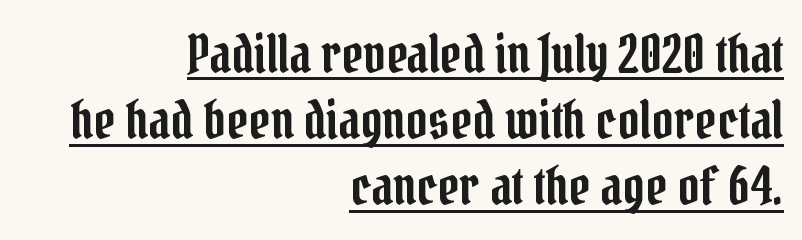
{"serif": "yes", "italic": "no", "width": "condensed", "stroke_contrast": "low", "x_height": "medium", "monospaced": "no", "underline": "yes", "align": "right", "line_spacing": "normal", "line_spacing_ratio": 1.25, "letter_spacing": "normal", "letter_spacing_em": 0.0, "glyph_px": 53}
